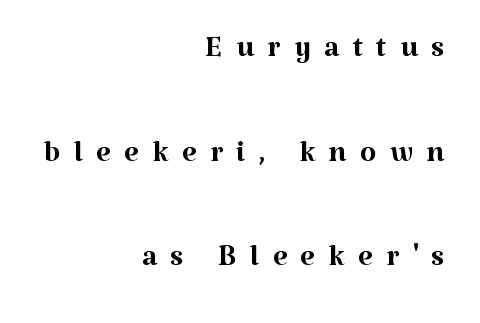
Q: Is the text bold? A: No.
Q: Is the text italic (slanted)? A: No, it is upright.
Q: Is the typeface a serif or a sans-serif typeface? A: Serif.
Q: Is the text underlined? A: No.
Q: How is the paragraph aligned? A: Right-aligned.
Q: Is the spacing between letters normal or unusually wide? A: Unusually wide.
Q: Is the spacing between lines tight, normal or loose? A: Loose.
Q: Width (condensed, normal, or wide)? A: Normal.
Q: Stroke contrast? A: Medium.
Q: x-height? A: Medium.
Q: Monospaced? A: No.
